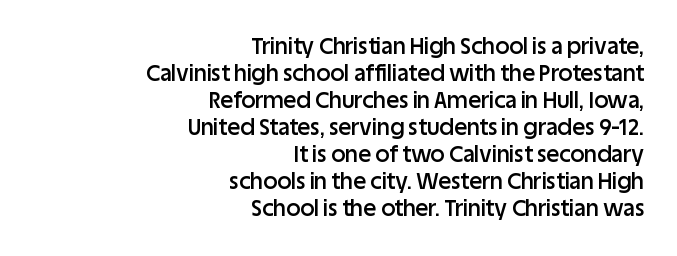
{"italic": "no", "bold": "semi", "underline": "no", "align": "right", "line_spacing_ratio": 1.23, "letter_spacing": "normal", "letter_spacing_em": 0.0, "glyph_px": 22}
